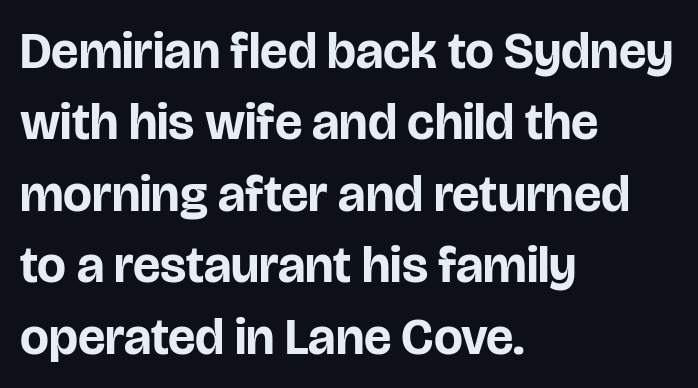
Q: Is the text bold? A: Yes.
Q: Is the text italic (slanted)? A: No, it is upright.
Q: Is the typeface a serif or a sans-serif typeface? A: Sans-serif.
Q: Is the text underlined? A: No.
Q: How is the paragraph aligned? A: Left-aligned.
Q: Is the spacing between letters normal or unusually wide? A: Normal.
Q: Is the spacing between lines tight, normal or loose? A: Normal.
Q: Width (condensed, normal, or wide)? A: Normal.
Q: Stroke contrast? A: Low.
Q: x-height? A: Large.
Q: Monospaced? A: No.
